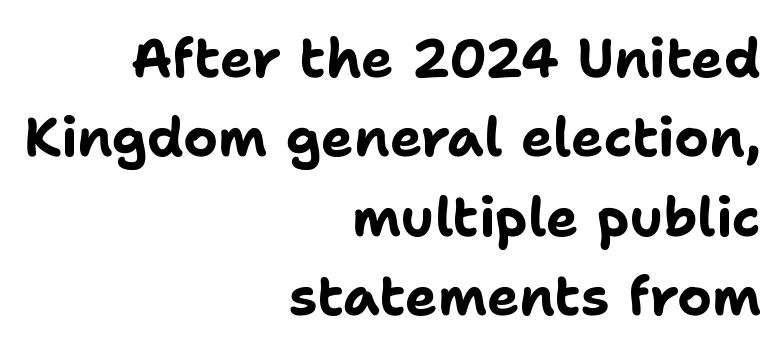
{"serif": "no", "italic": "no", "bold": "yes", "weight": "bold", "width": "normal", "stroke_contrast": "low", "x_height": "medium", "monospaced": "no", "underline": "no", "align": "right", "line_spacing": "normal", "line_spacing_ratio": 1.47, "letter_spacing": "normal", "letter_spacing_em": 0.0, "glyph_px": 54}
